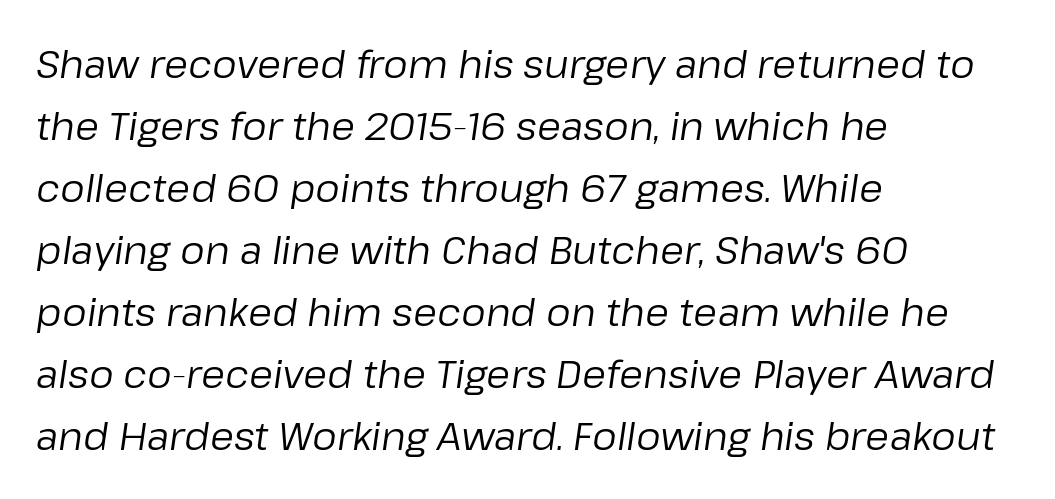
Q: Is the text bold? A: No.
Q: Is the text italic (slanted)? A: Yes, it leans right by about 8 degrees.
Q: Is the text underlined? A: No.
Q: How is the paragraph aligned? A: Left-aligned.
Q: Is the spacing between letters normal or unusually wide? A: Normal.
Q: Is the spacing between lines tight, normal or loose? A: Normal.
Q: Width (condensed, normal, or wide)? A: Normal.
Q: Stroke contrast? A: Low.
Q: x-height? A: Medium.
Q: Monospaced? A: No.
